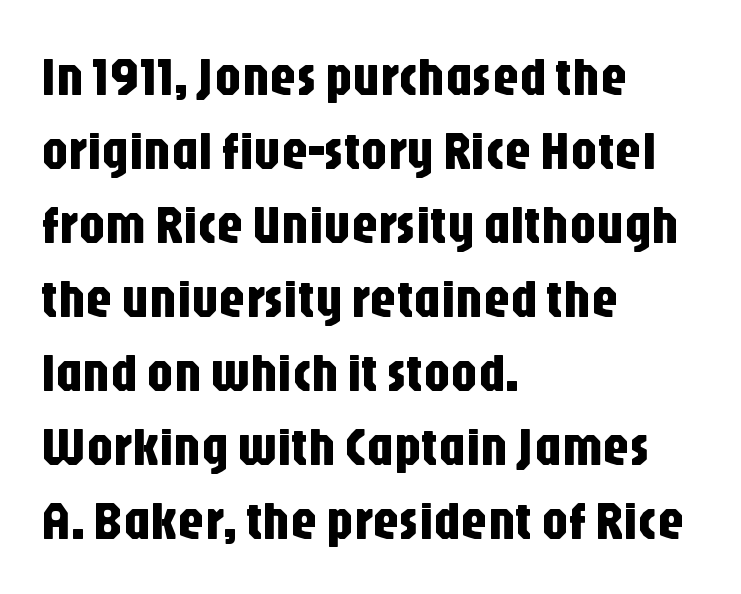
Q: Is the text italic (slanted)? A: No, it is upright.
Q: Is the typeface a serif or a sans-serif typeface? A: Sans-serif.
Q: Is the text underlined? A: No.
Q: How is the paragraph aligned? A: Left-aligned.
Q: Is the spacing between letters normal or unusually wide? A: Normal.
Q: Is the spacing between lines tight, normal or loose? A: Normal.
Q: Width (condensed, normal, or wide)? A: Condensed.
Q: Stroke contrast? A: Low.
Q: x-height? A: Large.
Q: Monospaced? A: No.
